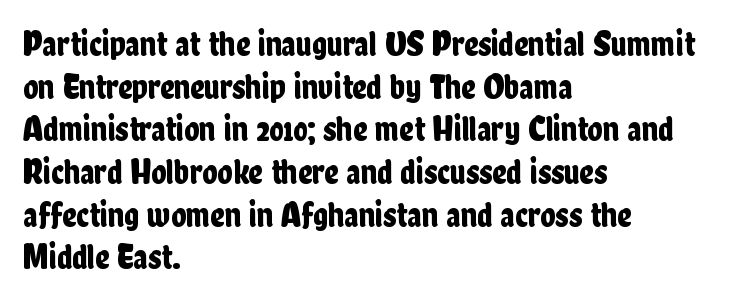
The image shows 35 px condensed sans-serif type, upright; set left-aligned, line spacing 1.22x, normal letter spacing, not underlined; low stroke contrast and a medium x-height.
